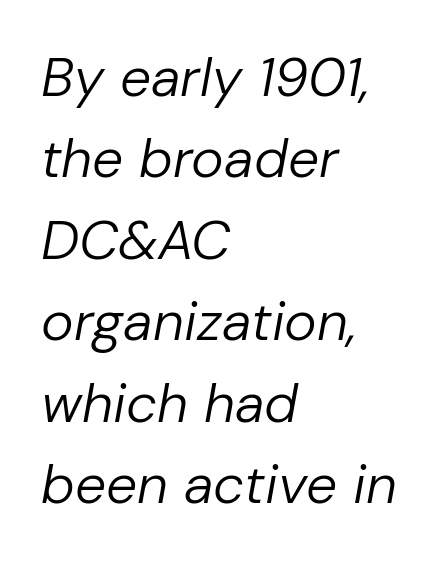
Rows of type keep a routine distance in the vertical direction. The gap between lines stays unmarked. Stems here are at most as thick as an everyday book face. When letters slant like this, we call the style italic.
